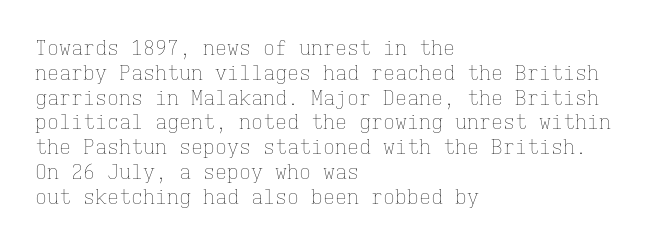
{"italic": "no", "bold": "no", "underline": "no", "align": "left", "line_spacing_ratio": 1.24, "letter_spacing": "normal", "letter_spacing_em": 0.0, "glyph_px": 20}
